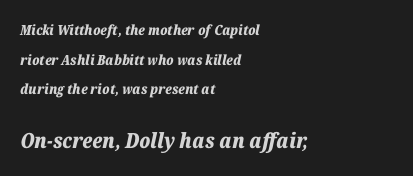
{"italic": "yes", "lean": "right", "slant_degrees": 12, "bold": "yes", "underline": "no", "align": "left", "line_spacing": "loose", "line_spacing_ratio": 2.11, "letter_spacing": "normal", "letter_spacing_em": 0.0, "larger_block": "second", "size_ratio": 1.5, "glyph_px": 21}
